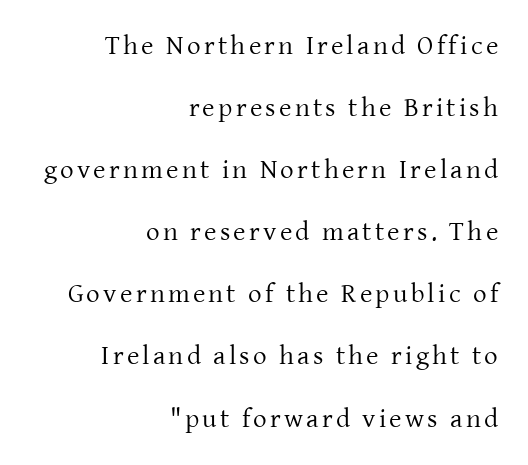
Q: Is the text bold? A: No.
Q: Is the text italic (slanted)? A: No, it is upright.
Q: Is the text underlined? A: No.
Q: How is the paragraph aligned? A: Right-aligned.
Q: Is the spacing between lines tight, normal or loose? A: Loose.
